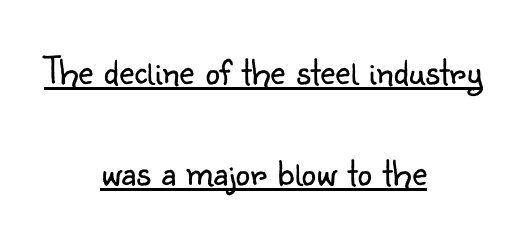
Characters remain perfectly vertical along every line. Compared with typical body copy, the letter spacing here is the same. Underlined type. Each stroke keeps to a modest, everyday thickness or less. Leading: increased.
